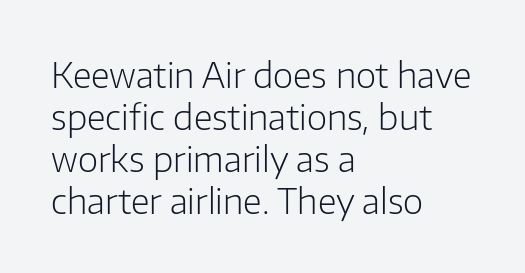
{"serif": "no", "italic": "no", "bold": "no", "weight": "light", "width": "normal", "stroke_contrast": "low", "x_height": "medium", "monospaced": "no", "underline": "no", "align": "left", "line_spacing_ratio": 1.2, "letter_spacing": "normal", "letter_spacing_em": 0.0, "glyph_px": 35}
